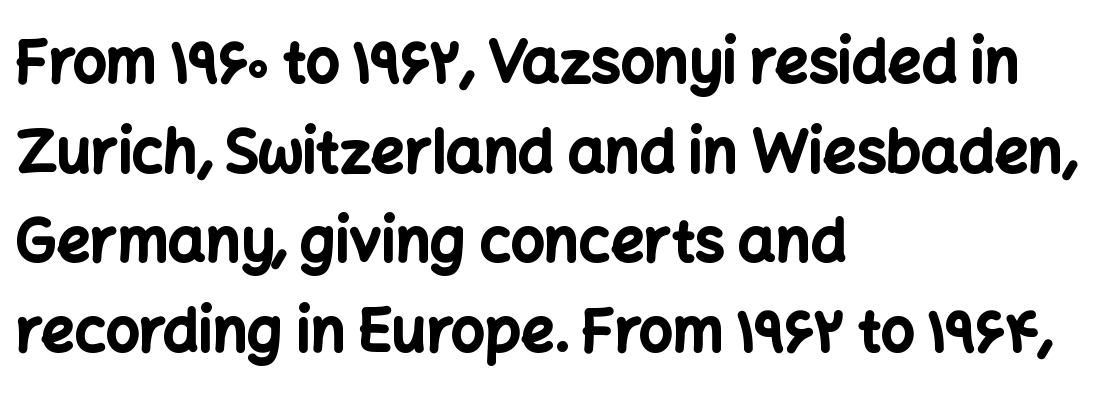
Q: Is the text bold? A: Yes.
Q: Is the text italic (slanted)? A: No, it is upright.
Q: Is the typeface a serif or a sans-serif typeface? A: Sans-serif.
Q: Is the text underlined? A: No.
Q: How is the paragraph aligned? A: Left-aligned.
Q: Is the spacing between letters normal or unusually wide? A: Normal.
Q: Is the spacing between lines tight, normal or loose? A: Normal.
Q: Width (condensed, normal, or wide)? A: Normal.
Q: Stroke contrast? A: Low.
Q: x-height? A: Medium.
Q: Monospaced? A: No.
